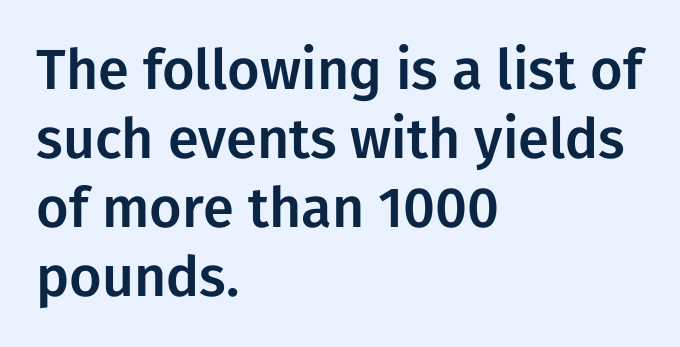
Q: Is the text italic (slanted)? A: No, it is upright.
Q: Is the typeface a serif or a sans-serif typeface? A: Sans-serif.
Q: Is the text underlined? A: No.
Q: How is the paragraph aligned? A: Left-aligned.
Q: Is the spacing between letters normal or unusually wide? A: Normal.
Q: Width (condensed, normal, or wide)? A: Normal.
Q: Stroke contrast? A: Low.
Q: x-height? A: Medium.
Q: Monospaced? A: No.
